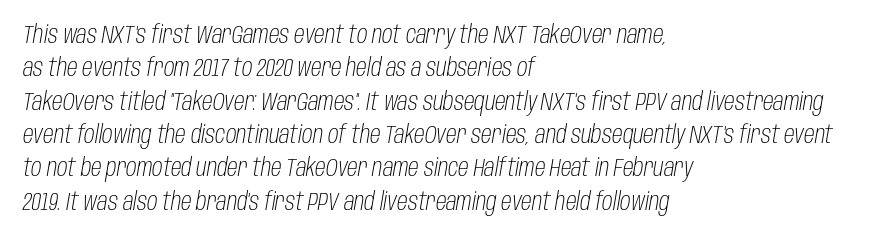
Has an underline been added? It has not. There is no visible air inserted between adjacent glyphs. Does the copy run flush right? No — it runs flush left. Is the stroke heavy? The answer is a plain regular-or-lighter. These lines sit exactly where default settings would place them.
